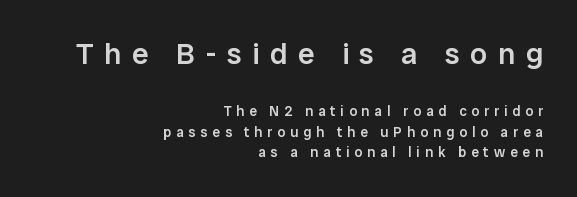
{"serif": "no", "italic": "no", "bold": "semi", "weight": "semibold", "width": "normal", "stroke_contrast": "low", "x_height": "medium", "monospaced": "no", "underline": "no", "align": "right", "line_spacing": "normal", "line_spacing_ratio": 1.47, "letter_spacing": "wide", "letter_spacing_em": 0.35, "larger_block": "first", "size_ratio": 2.14, "glyph_px": 30}
